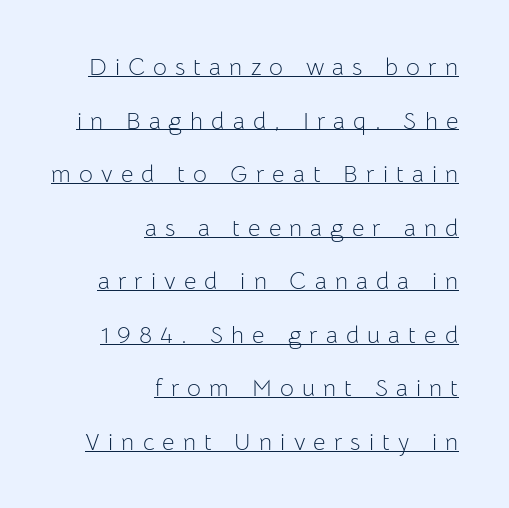
Q: Is the text bold? A: No.
Q: Is the text italic (slanted)? A: No, it is upright.
Q: Is the text underlined? A: Yes.
Q: How is the paragraph aligned? A: Right-aligned.
Q: Is the spacing between letters normal or unusually wide? A: Unusually wide.
Q: Is the spacing between lines tight, normal or loose? A: Loose.
